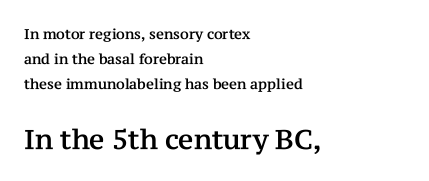
{"italic": "no", "underline": "no", "align": "left", "line_spacing_ratio": 1.77, "letter_spacing": "normal", "letter_spacing_em": 0.0, "larger_block": "second", "size_ratio": 1.93, "glyph_px": 27}
